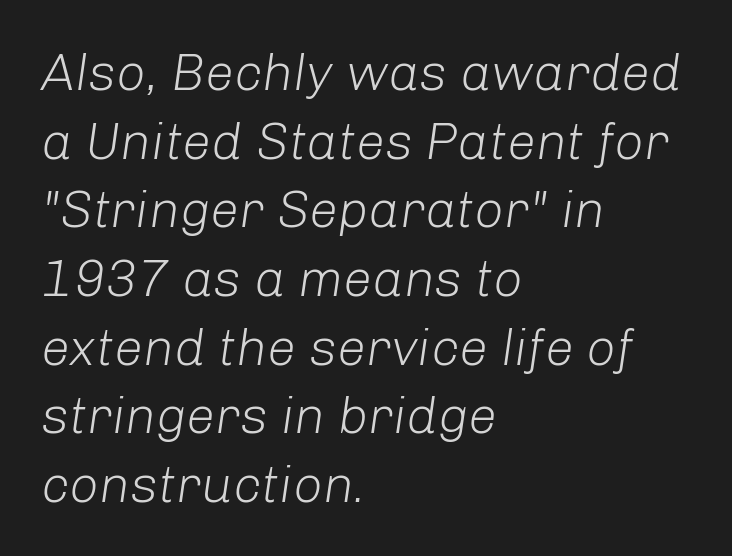
{"italic": "yes", "lean": "right", "slant_degrees": 8, "bold": "no", "weight": "light", "width": "normal", "stroke_contrast": "low", "x_height": "medium", "monospaced": "no", "underline": "no", "align": "left", "line_spacing": "normal", "line_spacing_ratio": 1.32, "letter_spacing": "normal", "letter_spacing_em": 0.0, "glyph_px": 52}
